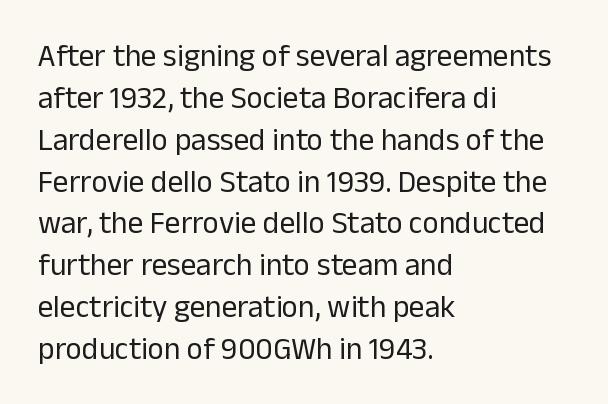
{"serif": "no", "italic": "no", "bold": "no", "weight": "regular", "width": "normal", "stroke_contrast": "low", "x_height": "medium", "monospaced": "no", "underline": "no", "align": "left", "line_spacing": "normal", "line_spacing_ratio": 1.35, "letter_spacing": "normal", "letter_spacing_em": 0.0, "glyph_px": 31}
